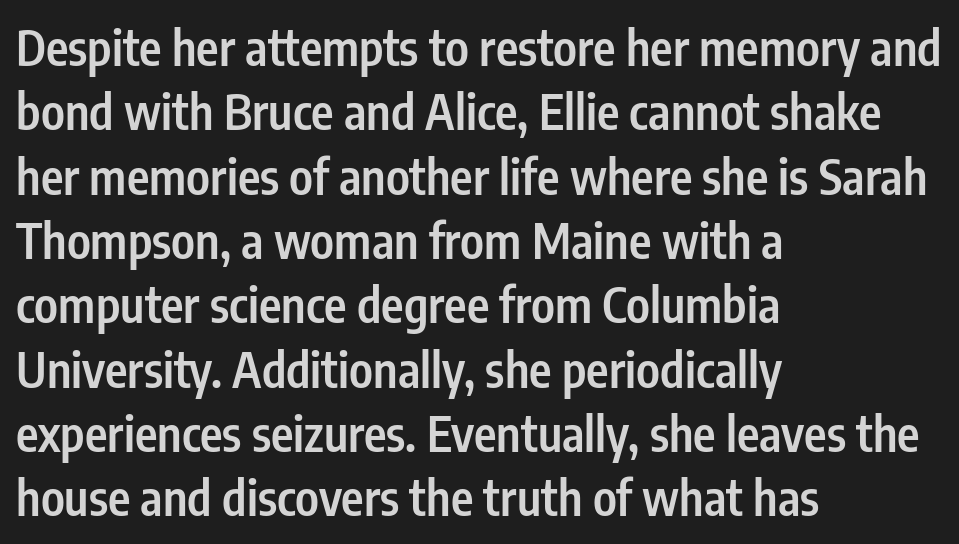
The image shows 48 px semibold, condensed sans-serif type, upright; set left-aligned, normal line spacing (1.34x), normal letter spacing, not underlined; low stroke contrast and a medium x-height.
